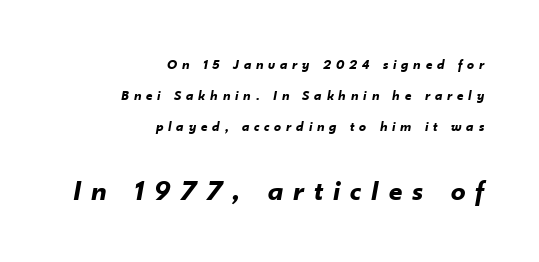
{"italic": "yes", "lean": "right", "slant_degrees": 10, "bold": "yes", "weight": "bold", "width": "normal", "stroke_contrast": "low", "x_height": "small", "monospaced": "no", "underline": "no", "align": "right", "line_spacing": "loose", "line_spacing_ratio": 2.23, "letter_spacing": "wide", "letter_spacing_em": 0.35, "larger_block": "second", "size_ratio": 2.07, "glyph_px": 29}
